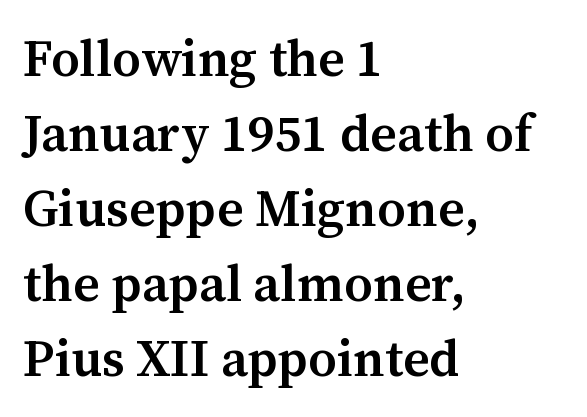
The image shows 51 px semibold serif type, upright; set left-aligned, normal line spacing (1.47x), normal letter spacing, not underlined; medium stroke contrast and a medium x-height.
